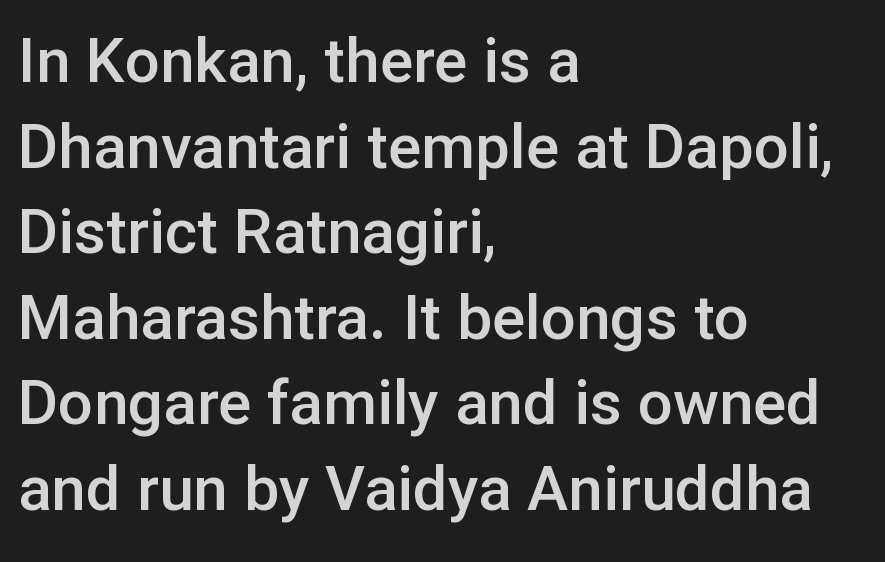
These lines keep a tight, regular rhythm from letter to letter. Posture: straight, roman, zero tilt. To sum up the face: it is a sans, with no serifs. The zone under the glyphs is completely vacant. Is this a fixed-width face? No — the glyphs have proportional, varying widths.
